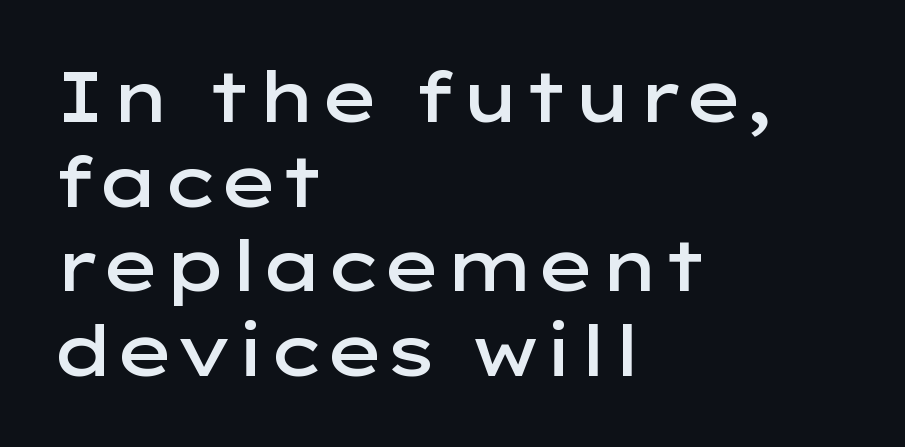
Q: Is the text bold? A: Semi-bold.
Q: Is the text italic (slanted)? A: No, it is upright.
Q: Is the typeface a serif or a sans-serif typeface? A: Sans-serif.
Q: Is the text underlined? A: No.
Q: How is the paragraph aligned? A: Left-aligned.
Q: Is the spacing between letters normal or unusually wide? A: Normal.
Q: Width (condensed, normal, or wide)? A: Wide.
Q: Stroke contrast? A: Low.
Q: x-height? A: Medium.
Q: Monospaced? A: No.
